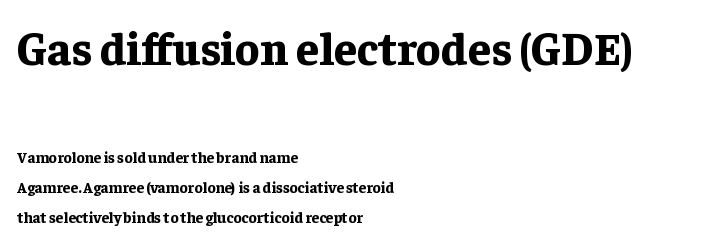
{"serif": "yes", "italic": "no", "bold": "yes", "weight": "bold", "width": "normal", "stroke_contrast": "low", "x_height": "medium", "monospaced": "no", "underline": "no", "align": "left", "line_spacing": "loose", "line_spacing_ratio": 2.02, "letter_spacing": "normal", "letter_spacing_em": 0.0, "larger_block": "first", "size_ratio": 3.07, "glyph_px": 46}
